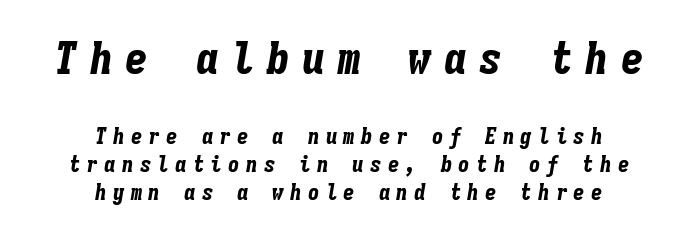
The image shows 46 px bold, condensed type, italic (leaning right), monospaced; set centered, line spacing 1.21x, unusually wide letter spacing (+0.27 em), not underlined; the first (top) block is 2.0x larger; low stroke contrast and a medium x-height.
